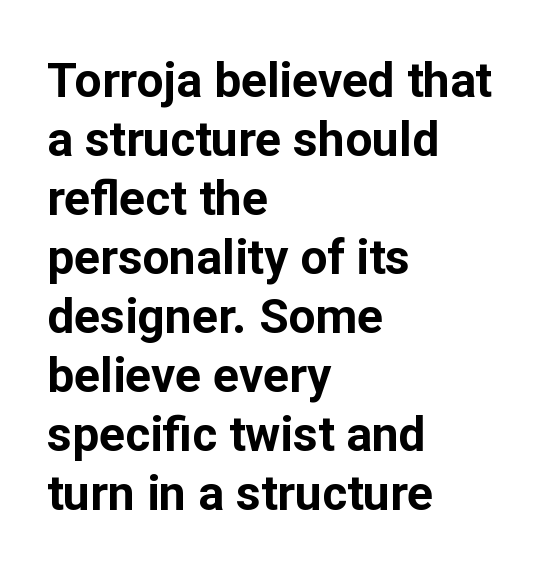
{"serif": "no", "italic": "no", "bold": "yes", "weight": "bold", "width": "normal", "stroke_contrast": "low", "x_height": "medium", "monospaced": "no", "underline": "no", "align": "left", "line_spacing_ratio": 1.23, "letter_spacing": "normal", "letter_spacing_em": 0.0, "glyph_px": 48}
